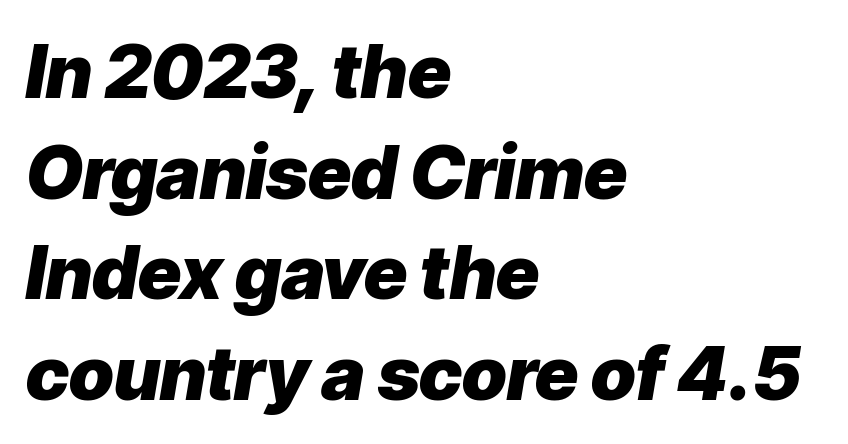
Q: Is the text bold? A: Yes.
Q: Is the text italic (slanted)? A: Yes, it leans right by about 9 degrees.
Q: Is the text underlined? A: No.
Q: How is the paragraph aligned? A: Left-aligned.
Q: Is the spacing between letters normal or unusually wide? A: Normal.
Q: Is the spacing between lines tight, normal or loose? A: Normal.
Q: Width (condensed, normal, or wide)? A: Normal.
Q: Stroke contrast? A: Low.
Q: x-height? A: Medium.
Q: Monospaced? A: No.
